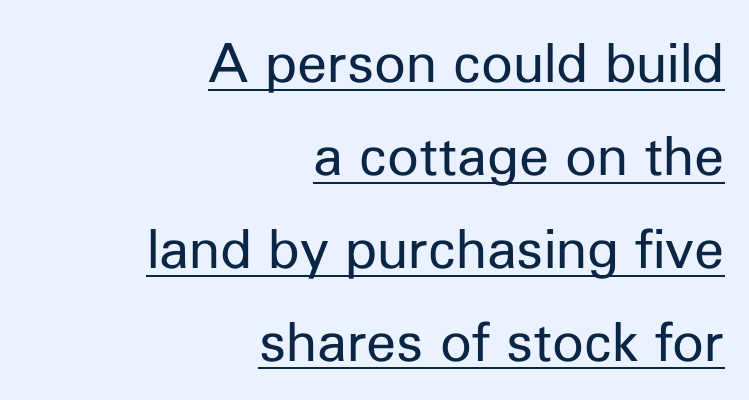
The image shows 54 px regular-weight sans-serif type, upright; set right-aligned, line spacing 1.72x, normal letter spacing, underlined; low stroke contrast and a medium x-height.
